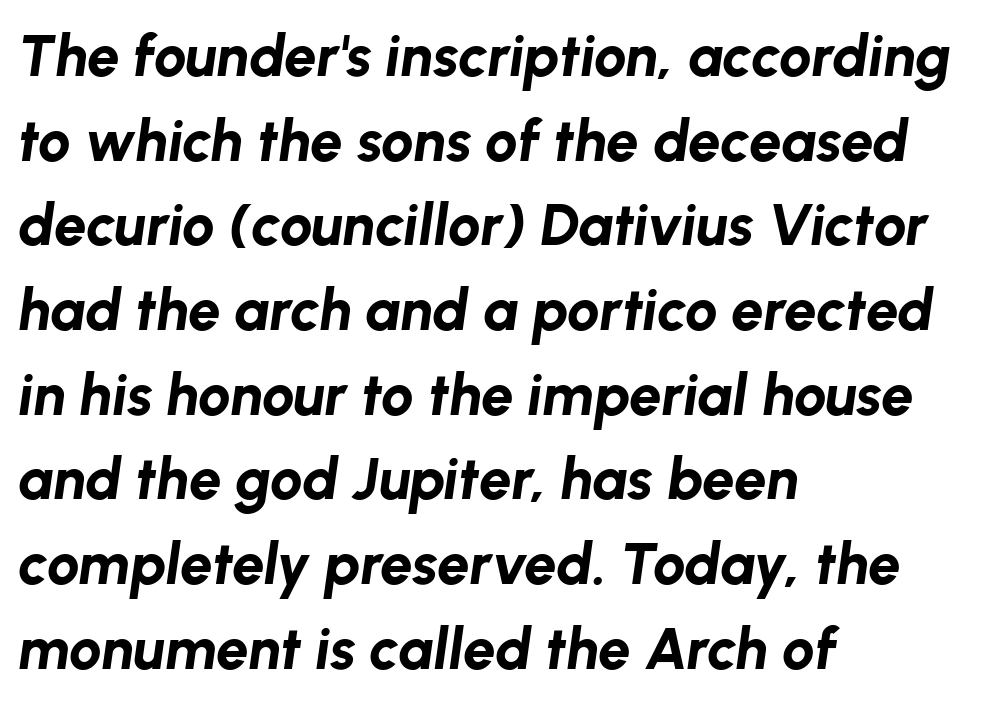
Q: Is the text bold? A: Yes.
Q: Is the text italic (slanted)? A: Yes, it leans right by about 8 degrees.
Q: Is the text underlined? A: No.
Q: How is the paragraph aligned? A: Left-aligned.
Q: Is the spacing between letters normal or unusually wide? A: Normal.
Q: Is the spacing between lines tight, normal or loose? A: Normal.
Q: Width (condensed, normal, or wide)? A: Normal.
Q: Stroke contrast? A: Low.
Q: x-height? A: Medium.
Q: Monospaced? A: No.
